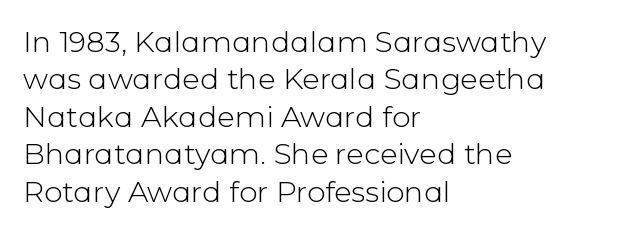
The type is set solid horizontally, with unmodified tracking. Check where the strokes stop: nothing finishes them off — pure sans. Looks like regular typesetting: each glyph gets only the width it needs. The area under the type is left untouched.
